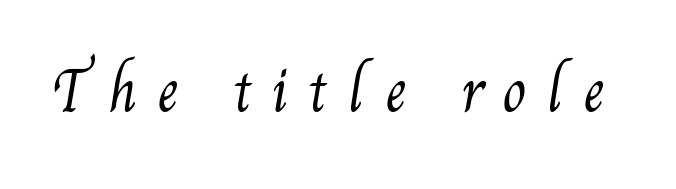
{"bold": "no", "weight": "regular", "width": "condensed", "stroke_contrast": "medium", "x_height": "small", "monospaced": "no", "underline": "no", "letter_spacing": "wide", "letter_spacing_em": 0.37, "glyph_px": 54}
